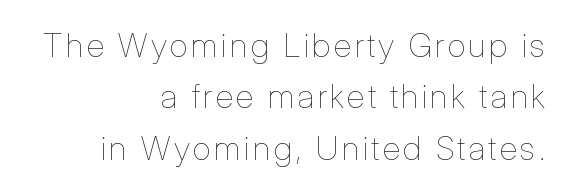
{"italic": "no", "bold": "no", "weight": "thin", "width": "condensed", "stroke_contrast": "low", "x_height": "medium", "monospaced": "no", "underline": "no", "align": "right", "line_spacing": "normal", "line_spacing_ratio": 1.56, "glyph_px": 33}
